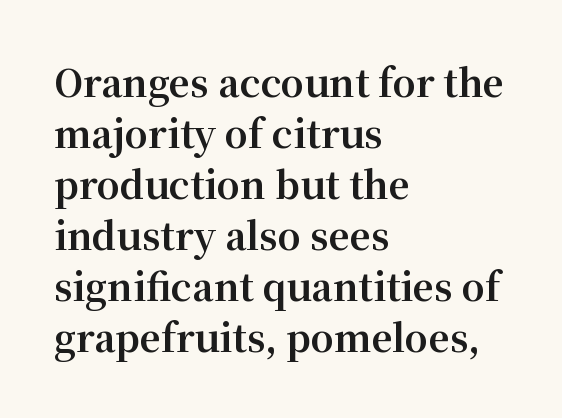
Q: Is the text bold? A: Yes.
Q: Is the text italic (slanted)? A: No, it is upright.
Q: Is the typeface a serif or a sans-serif typeface? A: Serif.
Q: Is the text underlined? A: No.
Q: How is the paragraph aligned? A: Left-aligned.
Q: Is the spacing between letters normal or unusually wide? A: Normal.
Q: Is the spacing between lines tight, normal or loose? A: Normal.
Q: Width (condensed, normal, or wide)? A: Normal.
Q: Stroke contrast? A: Medium.
Q: x-height? A: Medium.
Q: Monospaced? A: No.
